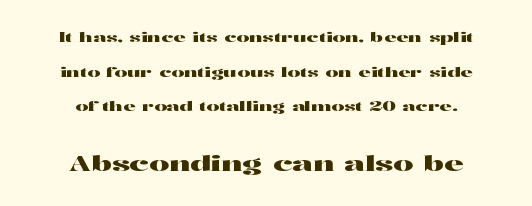
The image shows 22 px text type, upright; set centered, loose line spacing (2.47x), normal letter spacing, not underlined; the second (bottom) block is 1.57x larger.
